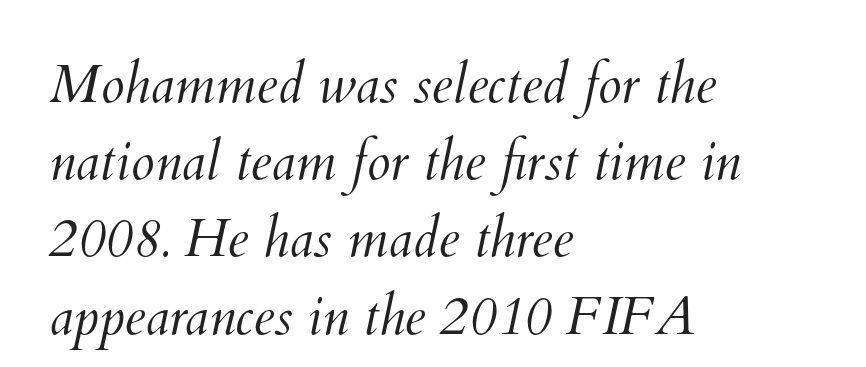
Q: Is the text bold? A: No.
Q: Is the text underlined? A: No.
Q: How is the paragraph aligned? A: Left-aligned.
Q: Is the spacing between letters normal or unusually wide? A: Normal.
Q: Is the spacing between lines tight, normal or loose? A: Normal.
Q: Width (condensed, normal, or wide)? A: Normal.
Q: Stroke contrast? A: Medium.
Q: x-height? A: Small.
Q: Monospaced? A: No.
